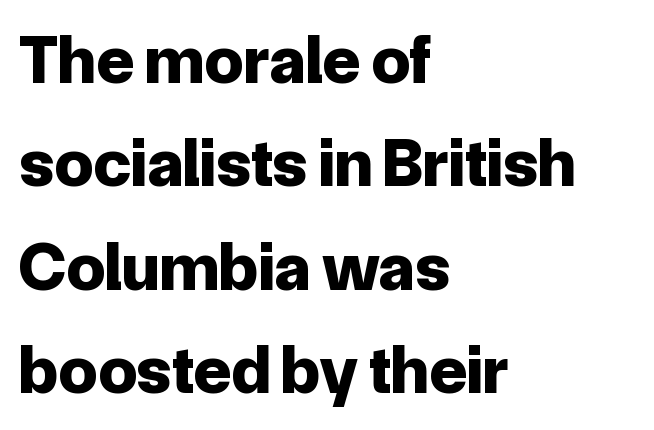
The image shows 69 px bold sans-serif type, upright; set left-aligned, normal line spacing (1.5x), normal letter spacing, not underlined; low stroke contrast and a medium x-height.
